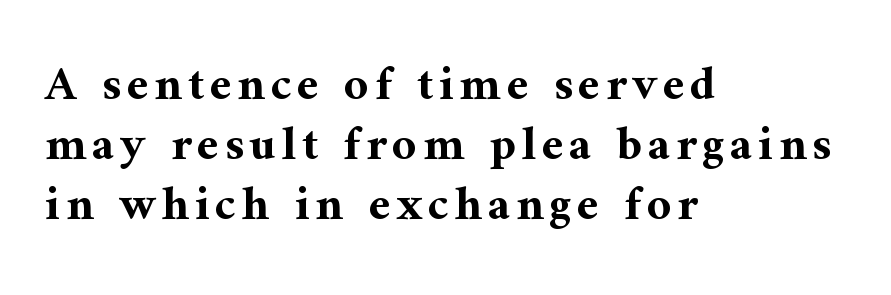
{"serif": "yes", "italic": "no", "bold": "yes", "weight": "bold", "width": "normal", "stroke_contrast": "medium", "x_height": "medium", "monospaced": "no", "underline": "no", "align": "left", "line_spacing": "normal", "line_spacing_ratio": 1.25, "glyph_px": 48}
